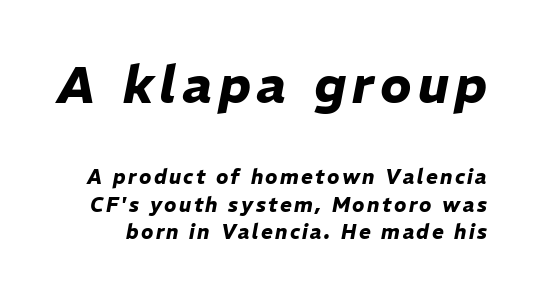
{"italic": "yes", "lean": "right", "slant_degrees": 11, "bold": "yes", "weight": "heavy", "width": "normal", "stroke_contrast": "low", "x_height": "medium", "monospaced": "no", "underline": "no", "line_spacing": "normal", "line_spacing_ratio": 1.38, "larger_block": "first", "size_ratio": 2.55, "glyph_px": 51}
